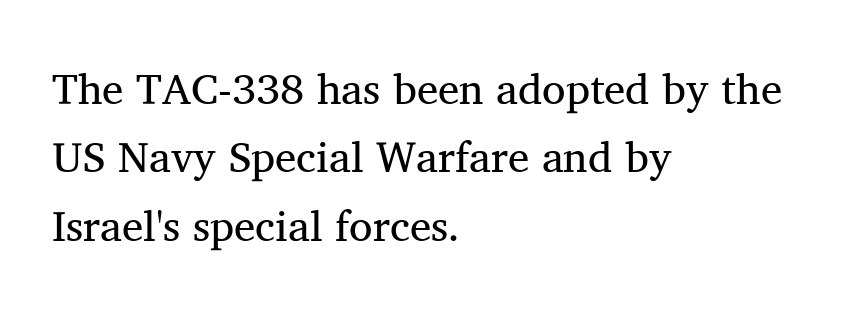
The image shows 43 px regular-weight serif type, upright; set left-aligned, normal line spacing (1.59x), normal letter spacing, not underlined; medium stroke contrast and a medium x-height.
